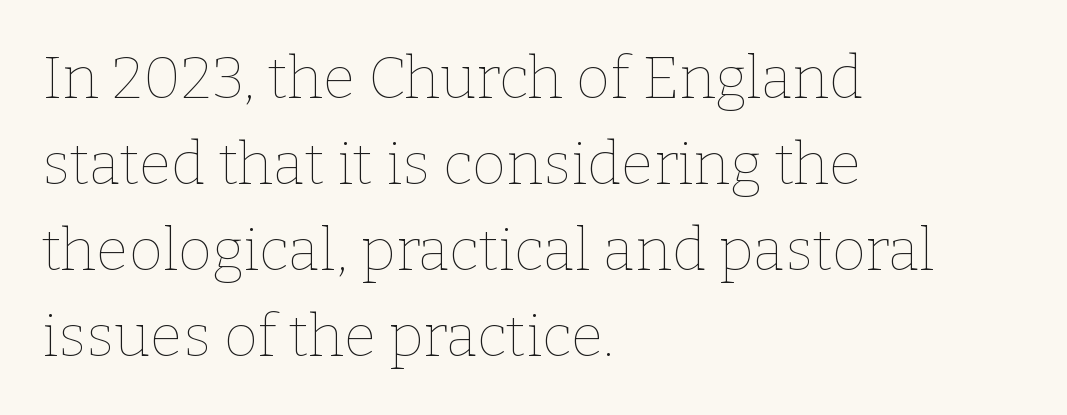
The image shows 59 px thin type, upright; set left-aligned, normal line spacing (1.46x), normal letter spacing, not underlined; low stroke contrast and a medium x-height.
